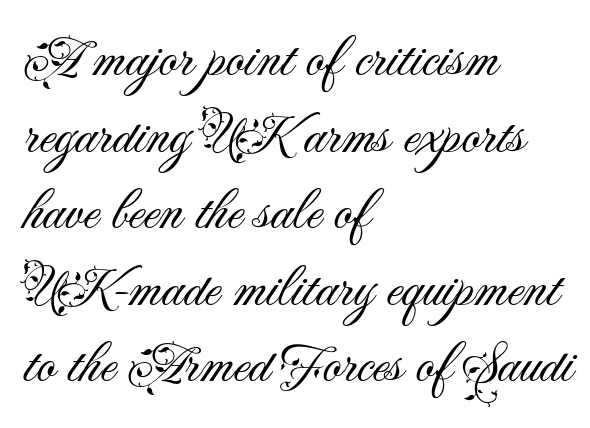
This reads as an unemphasized weight, regular at the heaviest. Clear beneath every line of the passage. This sample is left-justified, so line endings fall wherever the words run out. A normal amount of white space separates one row of letters from the next. Letter spacing: default.
